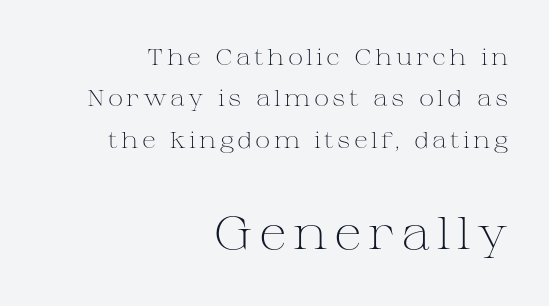
{"serif": "yes", "italic": "no", "bold": "no", "weight": "light", "width": "wide", "stroke_contrast": "medium", "x_height": "medium", "monospaced": "no", "underline": "no", "align": "right", "line_spacing_ratio": 1.8, "larger_block": "second", "size_ratio": 2.0, "glyph_px": 46}
